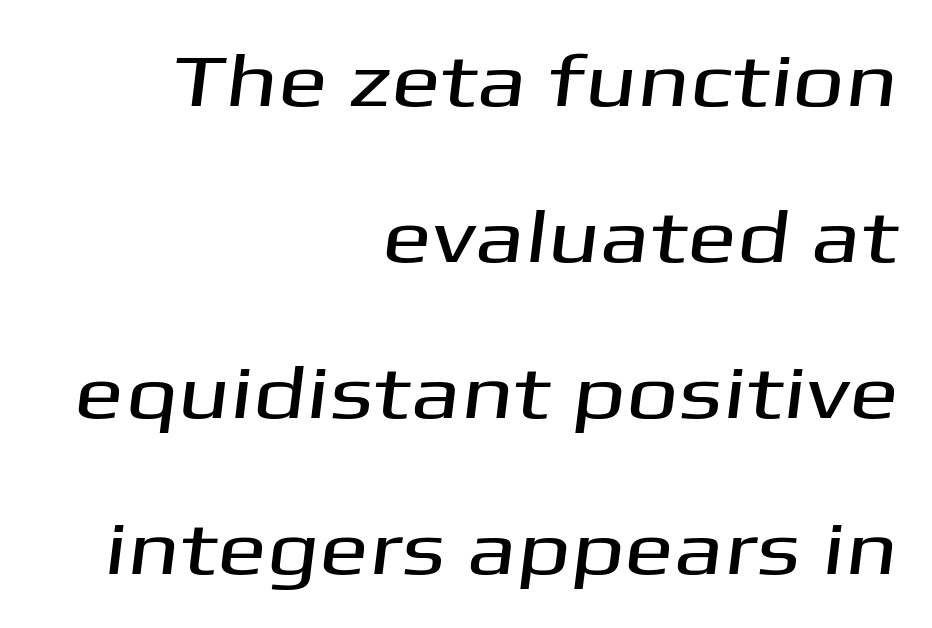
Q: Is the typeface a serif or a sans-serif typeface? A: Sans-serif.
Q: Is the text underlined? A: No.
Q: How is the paragraph aligned? A: Right-aligned.
Q: Is the spacing between letters normal or unusually wide? A: Normal.
Q: Is the spacing between lines tight, normal or loose? A: Loose.
Q: Width (condensed, normal, or wide)? A: Wide.
Q: Stroke contrast? A: Medium.
Q: x-height? A: Medium.
Q: Monospaced? A: No.
